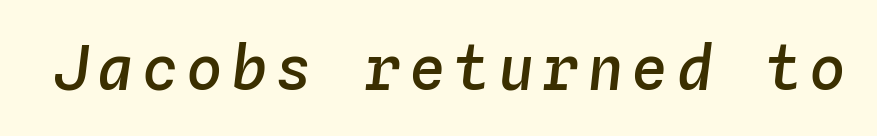
{"italic": "yes", "lean": "right", "slant_degrees": 4, "bold": "semi", "weight": "semibold", "width": "normal", "stroke_contrast": "low", "x_height": "medium", "monospaced": "yes", "underline": "no", "glyph_px": 61}
